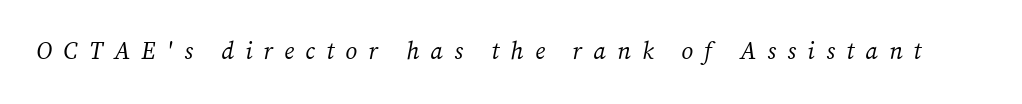
The image shows 24 px text type, italic (leaning right); set unusually wide letter spacing (+0.47 em), not underlined.
